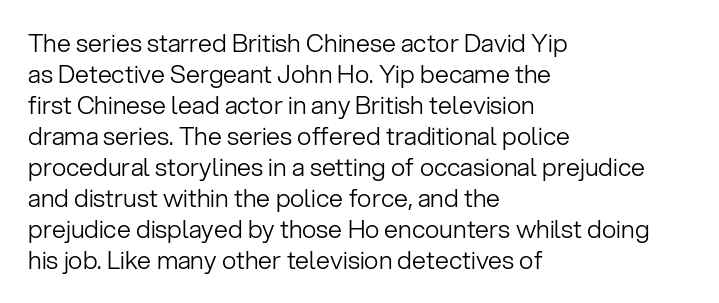
A light-to-regular cut is what we see here. Clear beneath every line of the passage. Vertical strokes here are truly vertical. The passage shown has conventional tracking throughout. Leftover space on each line is placed entirely after the last word.
